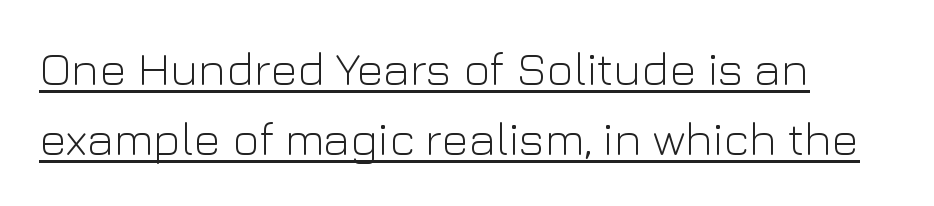
Q: Is the text bold? A: No.
Q: Is the text italic (slanted)? A: No, it is upright.
Q: Is the typeface a serif or a sans-serif typeface? A: Sans-serif.
Q: Is the text underlined? A: Yes.
Q: How is the paragraph aligned? A: Left-aligned.
Q: Is the spacing between letters normal or unusually wide? A: Normal.
Q: Is the spacing between lines tight, normal or loose? A: Normal.
Q: Width (condensed, normal, or wide)? A: Normal.
Q: Stroke contrast? A: Low.
Q: x-height? A: Medium.
Q: Monospaced? A: No.
